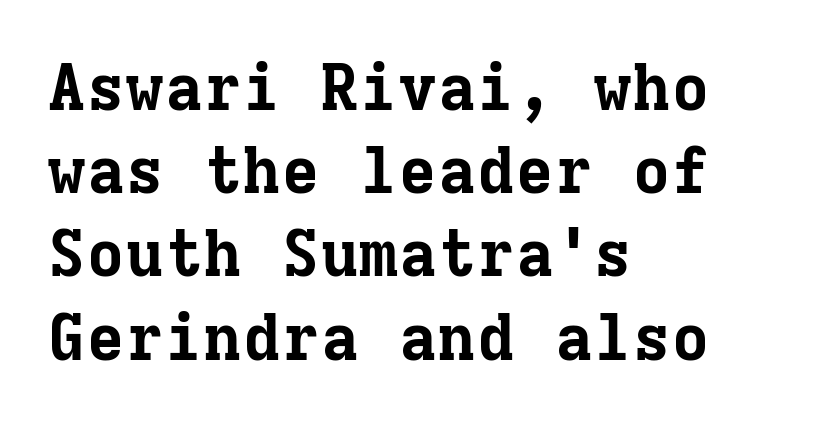
The image shows 65 px bold serif type, upright, monospaced; set left-aligned, normal line spacing (1.28x), normal letter spacing, not underlined; low stroke contrast and a medium x-height.
